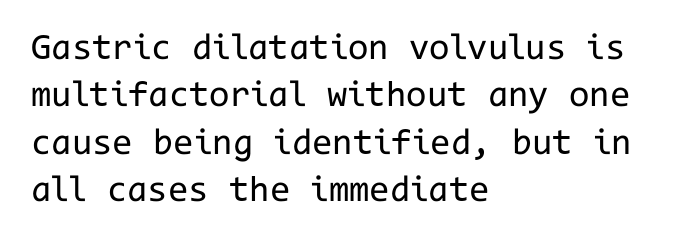
Q: Is the text bold? A: No.
Q: Is the text italic (slanted)? A: No, it is upright.
Q: Is the typeface a serif or a sans-serif typeface? A: Sans-serif.
Q: Is the text underlined? A: No.
Q: How is the paragraph aligned? A: Left-aligned.
Q: Is the spacing between letters normal or unusually wide? A: Normal.
Q: Is the spacing between lines tight, normal or loose? A: Normal.
Q: Width (condensed, normal, or wide)? A: Normal.
Q: Stroke contrast? A: Low.
Q: x-height? A: Medium.
Q: Monospaced? A: Yes.
